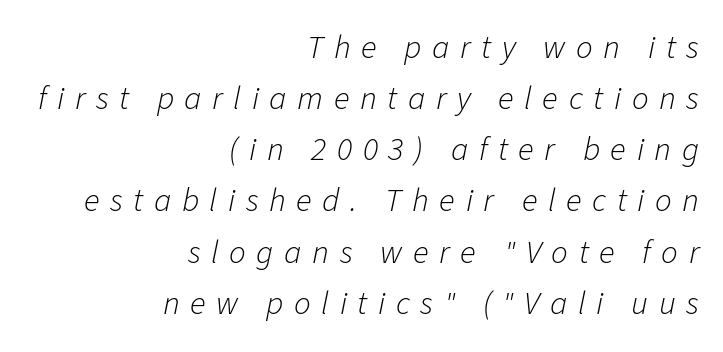
Q: Is the text bold? A: No.
Q: Is the text italic (slanted)? A: Yes, it leans right by about 11 degrees.
Q: Is the text underlined? A: No.
Q: How is the paragraph aligned? A: Right-aligned.
Q: Is the spacing between letters normal or unusually wide? A: Unusually wide.
Q: Is the spacing between lines tight, normal or loose? A: Normal.
Q: Width (condensed, normal, or wide)? A: Normal.
Q: Stroke contrast? A: Low.
Q: x-height? A: Medium.
Q: Monospaced? A: No.
